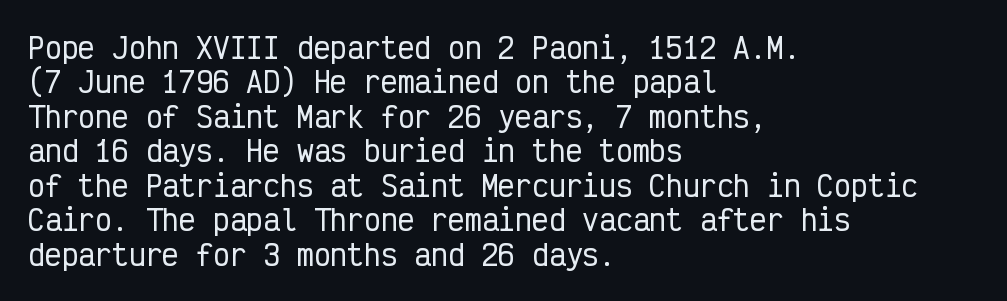
{"serif": "no", "italic": "no", "width": "condensed", "stroke_contrast": "low", "x_height": "medium", "monospaced": "yes", "underline": "no", "align": "left", "line_spacing_ratio": 1.23, "letter_spacing": "normal", "letter_spacing_em": 0.0, "glyph_px": 28}
